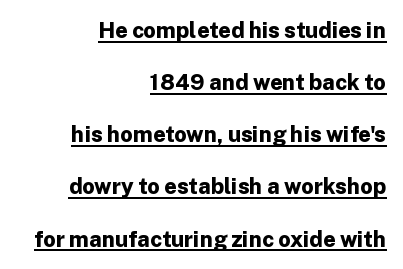
{"italic": "no", "bold": "yes", "underline": "yes", "align": "right", "line_spacing": "loose", "line_spacing_ratio": 2.37, "letter_spacing": "normal", "letter_spacing_em": 0.0, "glyph_px": 22}
